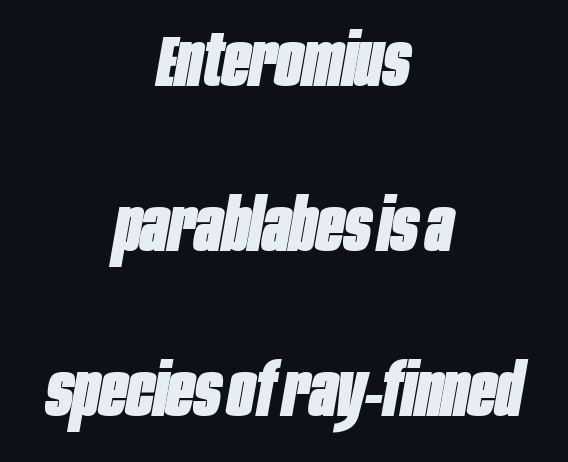
{"italic": "yes", "lean": "right", "slant_degrees": 10, "bold": "yes", "weight": "heavy", "width": "condensed", "stroke_contrast": "low", "x_height": "large", "monospaced": "no", "underline": "no", "align": "center", "line_spacing": "loose", "line_spacing_ratio": 2.29, "letter_spacing": "normal", "letter_spacing_em": 0.0, "glyph_px": 72}
